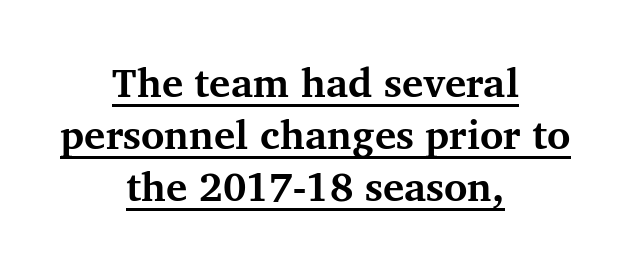
What weight is shown? A full bold with thick strokes. The passage is arranged like a title page — every line centered. The type sits square on the baseline with zero lean. The typeface chosen for these lines features serifs. A typesetter would call this zero additional tracking.
